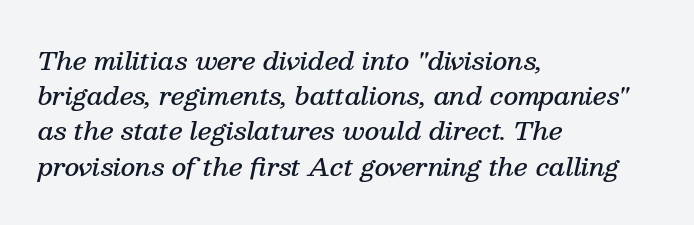
The image shows 25 px text type, italic (leaning right); set left-aligned, normal line spacing (1.41x), normal letter spacing, not underlined.
